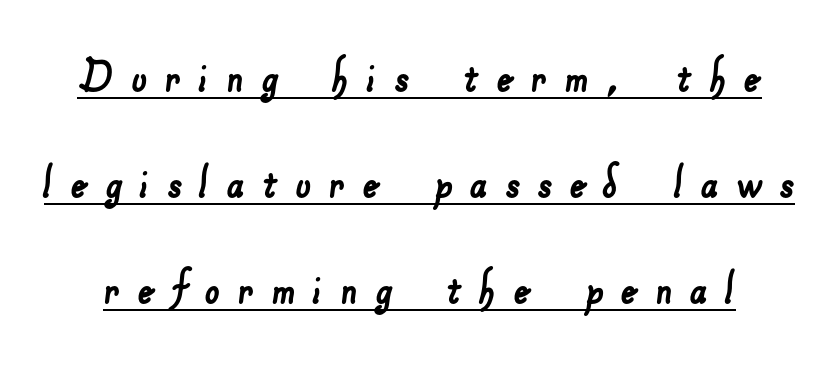
Q: Is the typeface a serif or a sans-serif typeface? A: Sans-serif.
Q: Is the text underlined? A: Yes.
Q: Is the spacing between letters normal or unusually wide? A: Unusually wide.
Q: Is the spacing between lines tight, normal or loose? A: Loose.
Q: Width (condensed, normal, or wide)? A: Normal.
Q: Stroke contrast? A: Low.
Q: x-height? A: Small.
Q: Monospaced? A: No.
